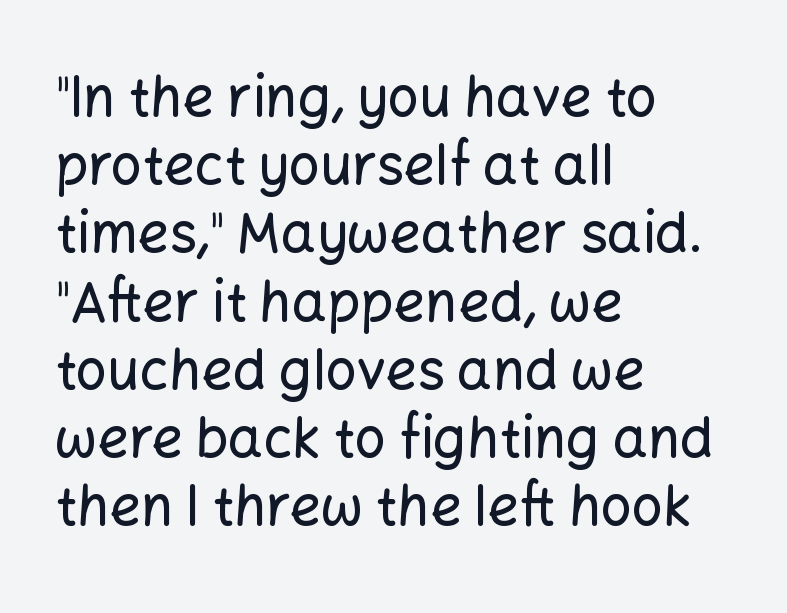
The type sits square on the baseline with zero lean. A typesetter would label this face a sans. Descenders hang freely into open space. Nothing unusual about the tracking: characters are spaced as the font intends.
